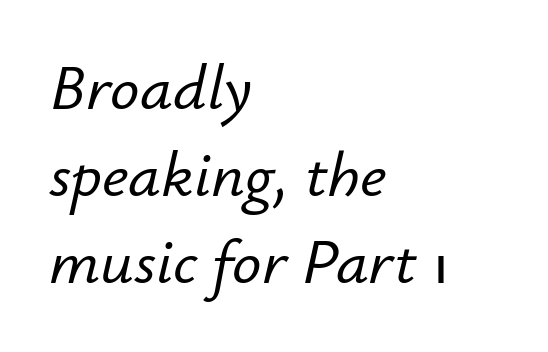
Q: Is the text italic (slanted)? A: Yes, it leans right by about 12 degrees.
Q: Is the text underlined? A: No.
Q: How is the paragraph aligned? A: Left-aligned.
Q: Is the spacing between letters normal or unusually wide? A: Normal.
Q: Is the spacing between lines tight, normal or loose? A: Normal.
Q: Width (condensed, normal, or wide)? A: Normal.
Q: Stroke contrast? A: Low.
Q: x-height? A: Small.
Q: Monospaced? A: No.
